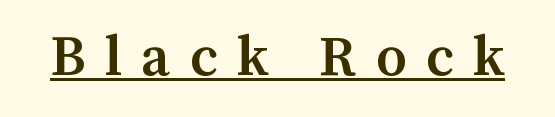
Q: Is the text bold? A: Semi-bold.
Q: Is the text italic (slanted)? A: No, it is upright.
Q: Is the typeface a serif or a sans-serif typeface? A: Serif.
Q: Is the text underlined? A: Yes.
Q: Is the spacing between letters normal or unusually wide? A: Unusually wide.
Q: Width (condensed, normal, or wide)? A: Normal.
Q: Stroke contrast? A: Medium.
Q: x-height? A: Medium.
Q: Monospaced? A: No.
